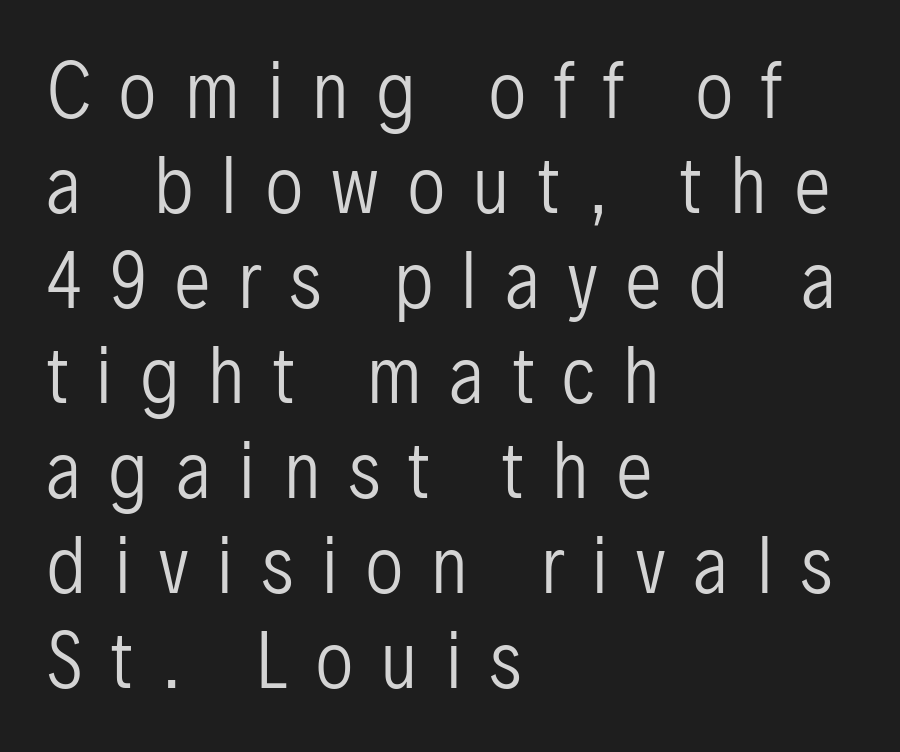
{"serif": "no", "italic": "no", "bold": "no", "weight": "regular", "width": "condensed", "stroke_contrast": "low", "x_height": "medium", "monospaced": "no", "underline": "no", "align": "left", "line_spacing": "normal", "line_spacing_ratio": 1.32, "letter_spacing": "wide", "letter_spacing_em": 0.4, "glyph_px": 72}
